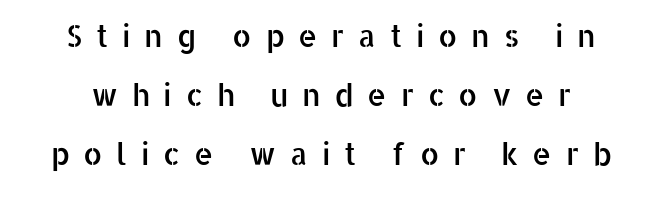
If you drew a line through each stem, it would be perfectly vertical. Line spacing here is loose. The tracking reads as deliberately expanded to a designer's eye. The face used here is a sans, in the tradition of grotesques and geometrics. The gap between lines stays unmarked. Character widths vary here, with narrow letters taking less room than wide ones.
